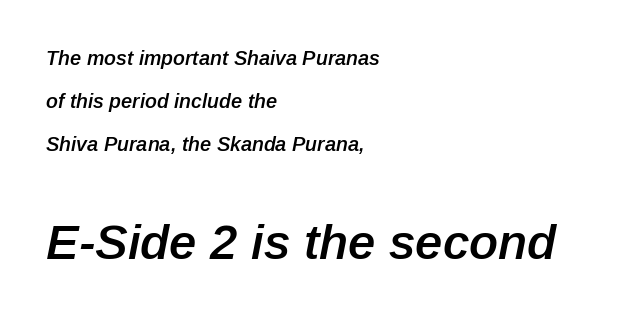
The image shows 49 px semibold type, italic (leaning right); set left-aligned, loose line spacing (2.15x), normal letter spacing, not underlined; the second (bottom) block is 2.45x larger; low stroke contrast and a medium x-height.
